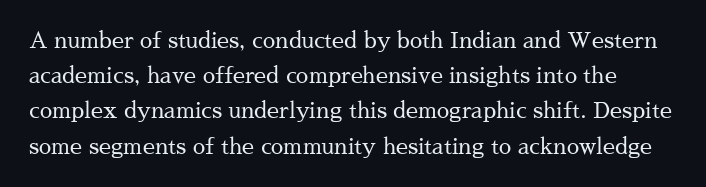
The image shows 22 px text type, upright; set normal line spacing (1.6x), normal letter spacing, not underlined.
